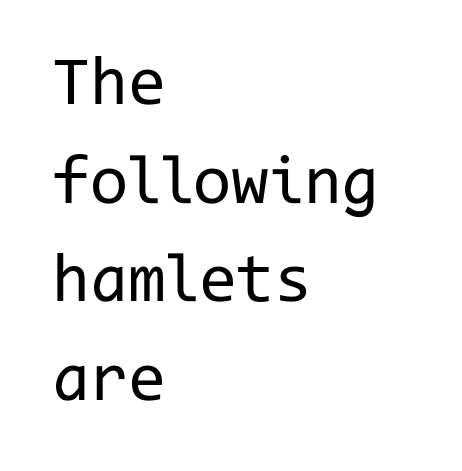
The image shows 69 px regular-weight sans-serif type, upright, monospaced; set left-aligned, normal line spacing (1.43x), normal letter spacing, not underlined; low stroke contrast and a medium x-height.
